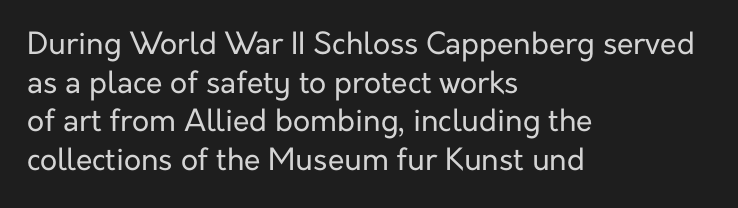
Q: Is the text bold? A: No.
Q: Is the text italic (slanted)? A: No, it is upright.
Q: Is the typeface a serif or a sans-serif typeface? A: Sans-serif.
Q: Is the text underlined? A: No.
Q: How is the paragraph aligned? A: Left-aligned.
Q: Is the spacing between letters normal or unusually wide? A: Normal.
Q: Is the spacing between lines tight, normal or loose? A: Normal.
Q: Width (condensed, normal, or wide)? A: Normal.
Q: Stroke contrast? A: Low.
Q: x-height? A: Medium.
Q: Monospaced? A: No.
